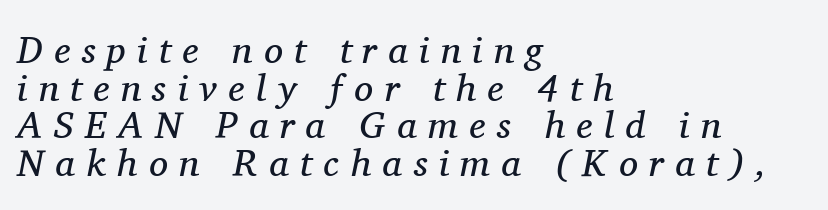
Small tapered or slab feet sit at the stroke ends, so this counts as serif. The rendering uses a small line-height, squeezing the rows. The font's italic variant was chosen for this text. Is the stroke heavy? The answer is a plain regular-or-lighter. The glyphs are unaccompanied by any horizontal stroke below them. These lines are rendered in a variable-pitch font.
